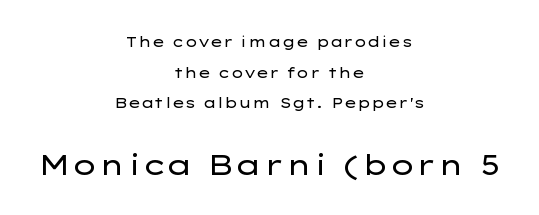
The image shows 28 px regular-weight, wide sans-serif type, upright; set centered, loose line spacing (2.18x), normal letter spacing, not underlined; the second (bottom) block is 2.0x larger; low stroke contrast and a medium x-height.
